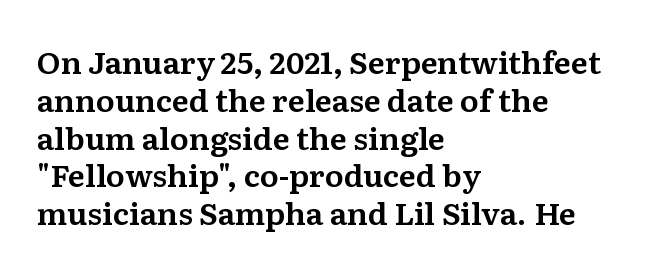
The image shows 31 px serif type, upright; set left-aligned, line spacing 1.22x, normal letter spacing, not underlined; medium stroke contrast and a medium x-height.
